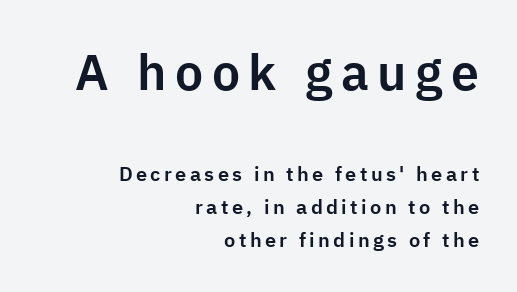
The image shows 50 px sans-serif type, upright; set right-aligned, normal line spacing (1.65x), not underlined; the first (top) block is 2.5x larger; low stroke contrast and a medium x-height.
